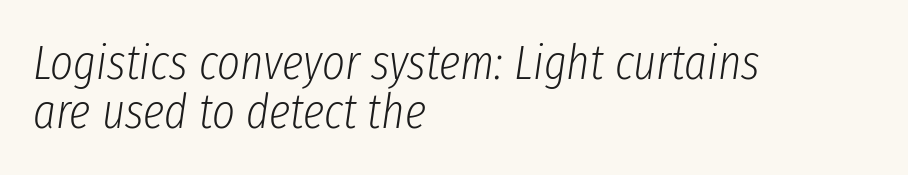
Q: Is the text bold? A: No.
Q: Is the text italic (slanted)? A: Yes, it leans right by about 8 degrees.
Q: Is the text underlined? A: No.
Q: How is the paragraph aligned? A: Left-aligned.
Q: Is the spacing between letters normal or unusually wide? A: Normal.
Q: Is the spacing between lines tight, normal or loose? A: Tight.
Q: Width (condensed, normal, or wide)? A: Condensed.
Q: Stroke contrast? A: Low.
Q: x-height? A: Medium.
Q: Monospaced? A: No.
